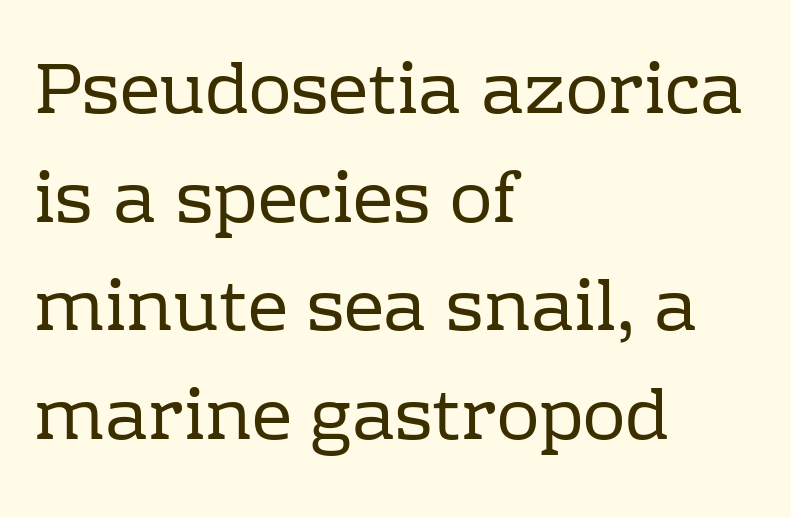
The image shows 71 px regular-weight serif type, upright; set left-aligned, normal line spacing (1.53x), normal letter spacing, not underlined; low stroke contrast and a medium x-height.
